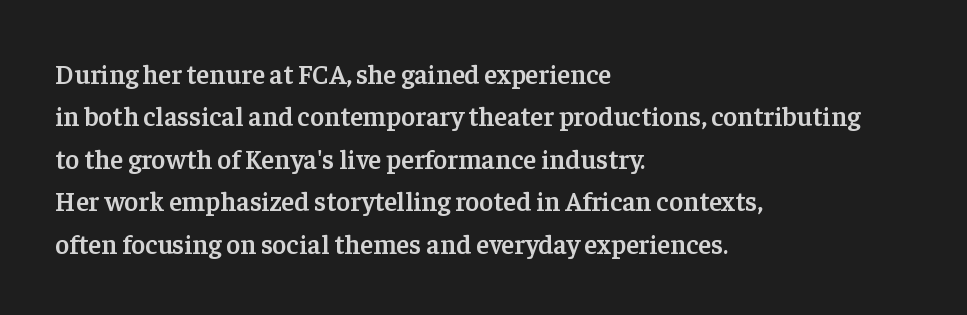
Caption: multi-line text, flush left, ragged right. Compared with typical body copy, the letter spacing here is the same. In terms of leading, this rendering sits right in the middle. Underlining? Definitely not there. How heavy is the stroke? Medium-heavy — a semibold, shy of bold. Style check: upright.
